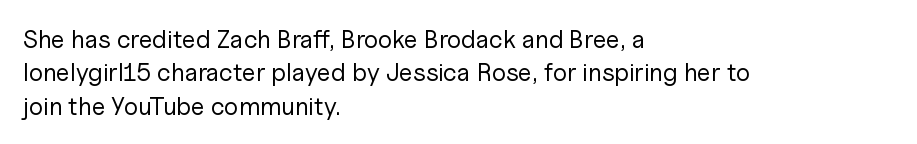
{"italic": "no", "bold": "no", "underline": "no", "align": "left", "line_spacing": "normal", "line_spacing_ratio": 1.34, "letter_spacing": "normal", "letter_spacing_em": 0.0, "glyph_px": 25}
